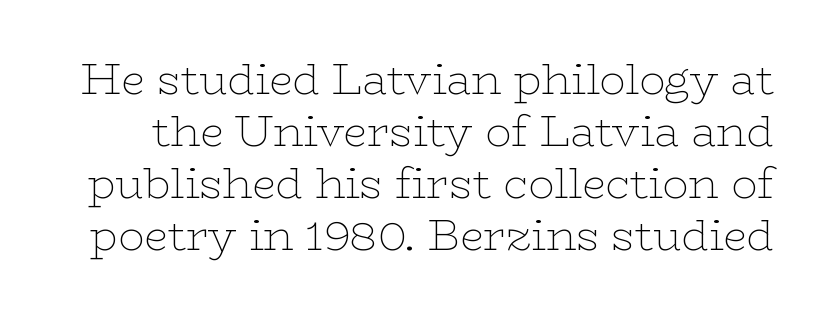
{"serif": "yes", "italic": "no", "bold": "no", "weight": "thin", "width": "wide", "stroke_contrast": "low", "x_height": "medium", "monospaced": "no", "underline": "no", "line_spacing_ratio": 1.21, "letter_spacing": "normal", "letter_spacing_em": 0.0, "glyph_px": 43}
